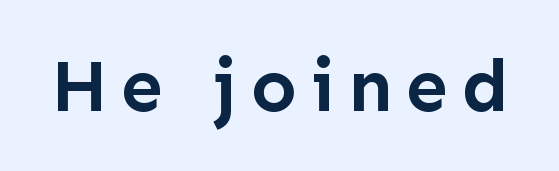
{"serif": "no", "italic": "no", "bold": "yes", "weight": "semibold", "width": "normal", "stroke_contrast": "low", "x_height": "medium", "monospaced": "no", "underline": "no", "glyph_px": 75}
